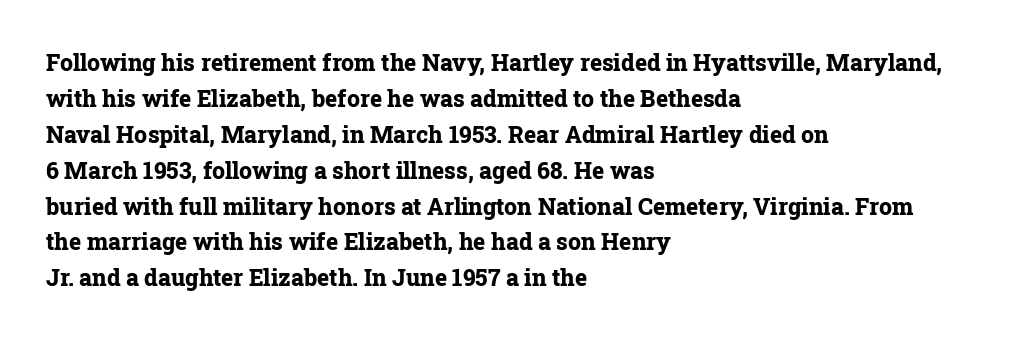
The line-height multiplier appears to be the usual default. Plain, unruled lines of type. The type is set solid horizontally, with unmodified tracking. Horizontal alignment here is leftward, the default for most running prose. Does the weight exceed regular? Yes, all the way to bold.
